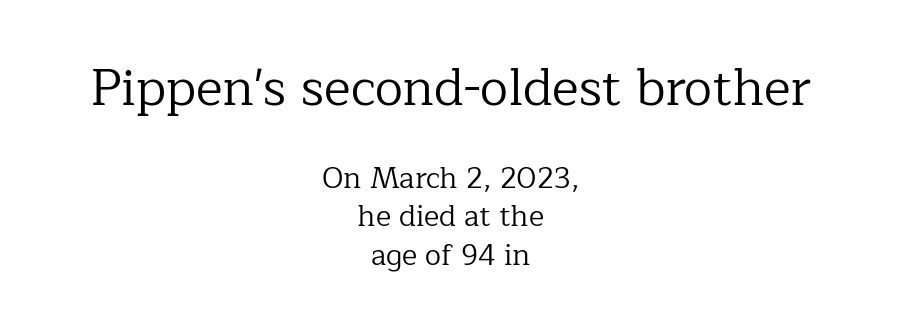
Q: Is the text bold? A: No.
Q: Is the text italic (slanted)? A: No, it is upright.
Q: Is the typeface a serif or a sans-serif typeface? A: Serif.
Q: Is the text underlined? A: No.
Q: How is the paragraph aligned? A: Centered.
Q: Is the spacing between letters normal or unusually wide? A: Normal.
Q: Is the spacing between lines tight, normal or loose? A: Normal.
Q: Which block of text is set in a larger size, the first (top) or the second (bottom)? A: The first (top) one.
Q: Width (condensed, normal, or wide)? A: Normal.
Q: Stroke contrast? A: Low.
Q: x-height? A: Medium.
Q: Monospaced? A: No.
